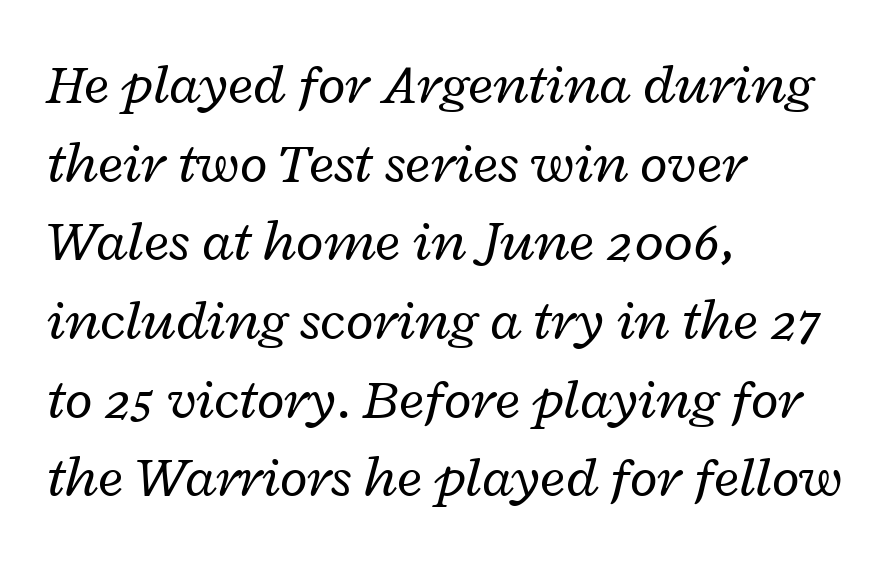
The image shows 57 px regular-weight, wide type, italic (leaning right); set left-aligned, normal line spacing (1.38x), normal letter spacing, not underlined; low stroke contrast and a medium x-height.
